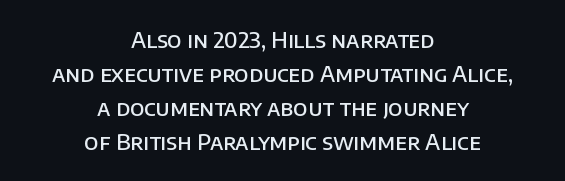
The image shows 22 px text type, upright; set centered, normal line spacing (1.55x), normal letter spacing, not underlined.
